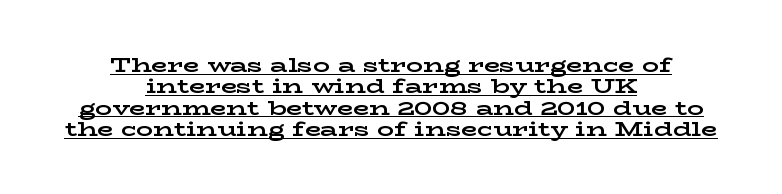
Teacher's note: observe the equal gaps on both sides — that is centered alignment. Compared with an ordinary text face, these strokes are far heavier — a full bold. The rendering keeps characters at their native spacing. The typography opts for an upright posture over an oblique one.
